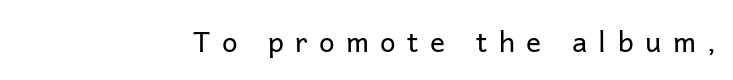
{"serif": "no", "italic": "no", "bold": "no", "weight": "regular", "width": "normal", "stroke_contrast": "low", "x_height": "medium", "monospaced": "no", "underline": "no", "align": "right", "letter_spacing": "wide", "letter_spacing_em": 0.41, "glyph_px": 28}
